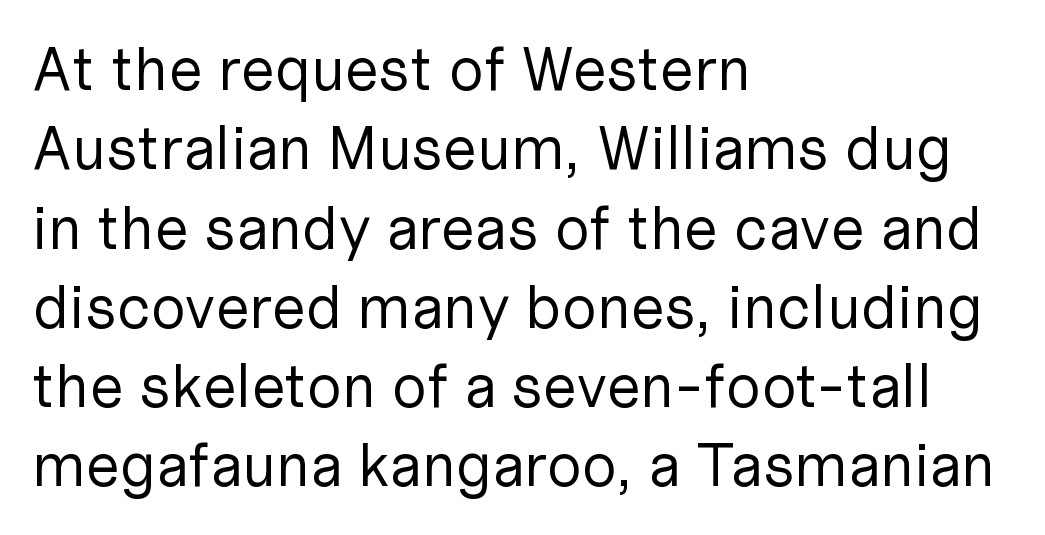
{"serif": "no", "italic": "no", "bold": "no", "weight": "regular", "width": "normal", "stroke_contrast": "low", "x_height": "medium", "monospaced": "no", "underline": "no", "align": "left", "line_spacing": "normal", "line_spacing_ratio": 1.3, "letter_spacing": "normal", "letter_spacing_em": 0.0, "glyph_px": 61}
